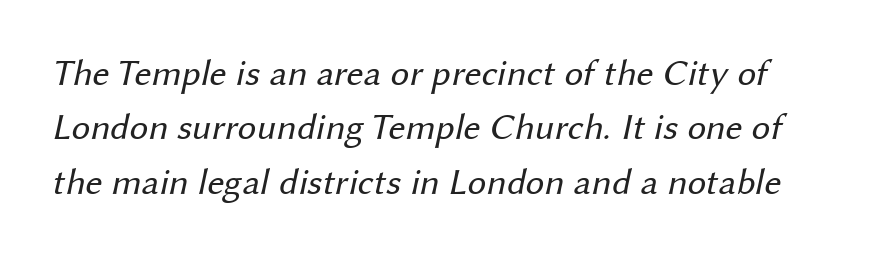
The image shows 37 px regular-weight sans-serif type; set normal line spacing (1.47x), normal letter spacing, not underlined; medium stroke contrast and a medium x-height.
